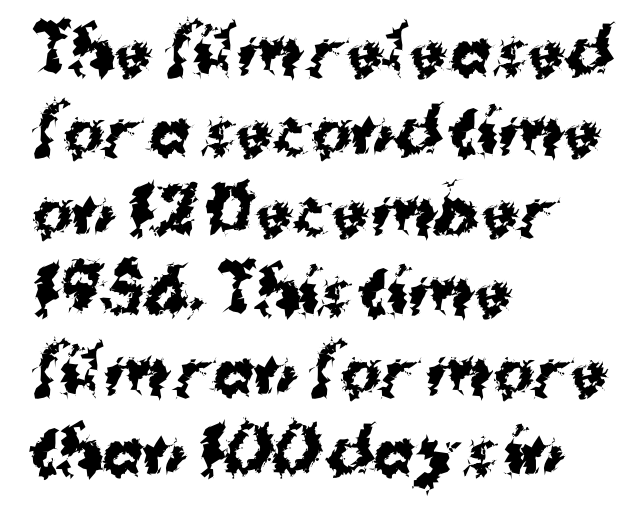
Leftover space on each line is placed entirely after the last word. Stroke terminals: plain, sans-serif. The letters advance in unequal steps, a hallmark of proportional type. The leading is moderate, giving the passage an even texture.
